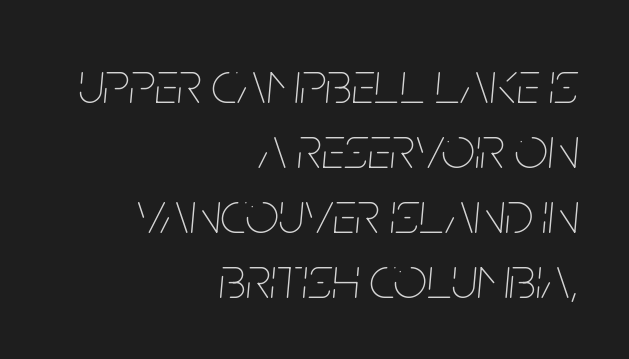
The image shows 59 px thin, condensed type, italic (leaning right); set right-aligned, tight line spacing (1.1x), normal letter spacing, not underlined; low stroke contrast and a large x-height.
